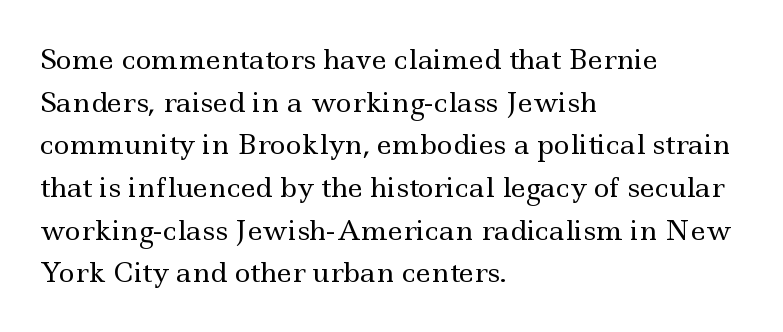
The image shows 27 px text type, upright; set left-aligned, normal line spacing (1.58x), normal letter spacing, not underlined.
